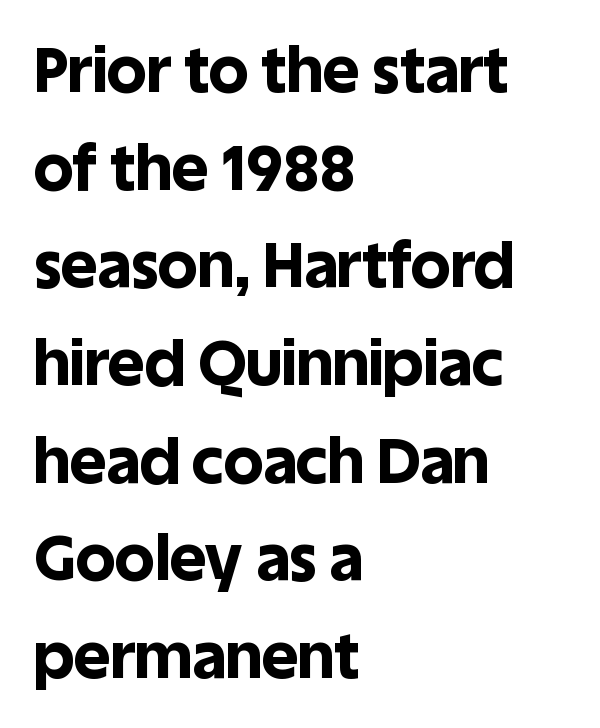
{"serif": "no", "italic": "no", "bold": "yes", "weight": "bold", "width": "normal", "x_height": "large", "monospaced": "no", "underline": "no", "align": "left", "line_spacing": "normal", "line_spacing_ratio": 1.55, "letter_spacing": "normal", "letter_spacing_em": 0.0, "glyph_px": 63}
